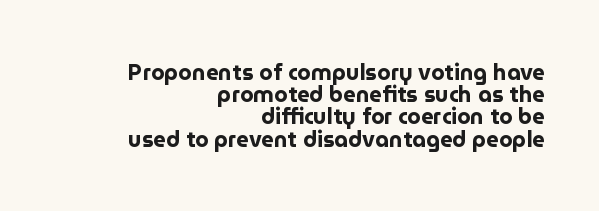
The image shows 22 px bold type, upright; set right-aligned, tight line spacing (1.01x), normal letter spacing, not underlined.
